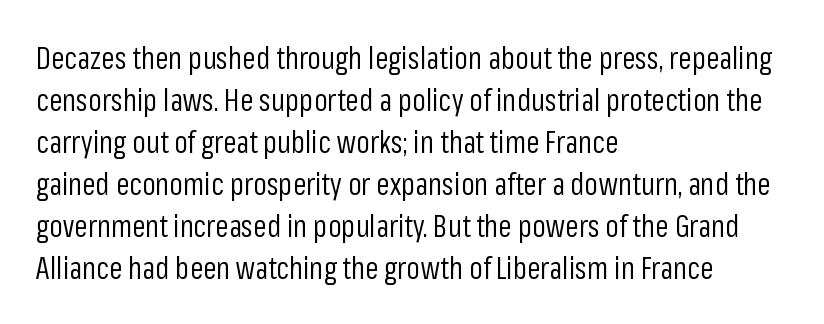
{"serif": "no", "italic": "no", "bold": "no", "weight": "regular", "width": "condensed", "stroke_contrast": "low", "x_height": "medium", "monospaced": "no", "underline": "no", "align": "left", "line_spacing": "normal", "line_spacing_ratio": 1.4, "letter_spacing": "normal", "letter_spacing_em": 0.0, "glyph_px": 30}
